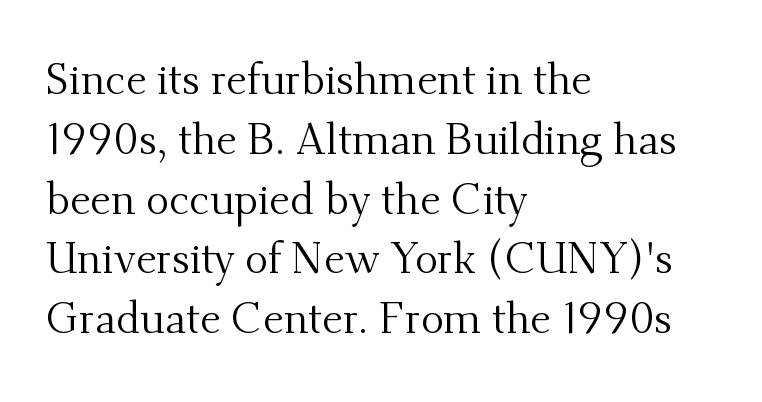
{"serif": "yes", "italic": "no", "bold": "no", "weight": "regular", "width": "normal", "stroke_contrast": "medium", "x_height": "small", "monospaced": "no", "underline": "no", "align": "left", "line_spacing": "normal", "line_spacing_ratio": 1.39, "letter_spacing": "normal", "letter_spacing_em": 0.0, "glyph_px": 43}
